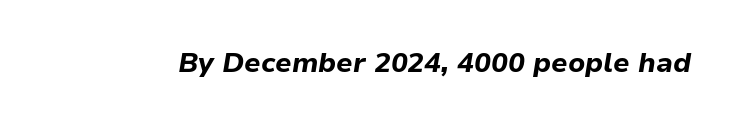
Only glyphs here, with clear space below each row. Tall strokes in this sample are angled rather than plumb. The face used here is rendered with its standard letterfit. This sample has the flowing, uneven cadence of proportional lettering.
